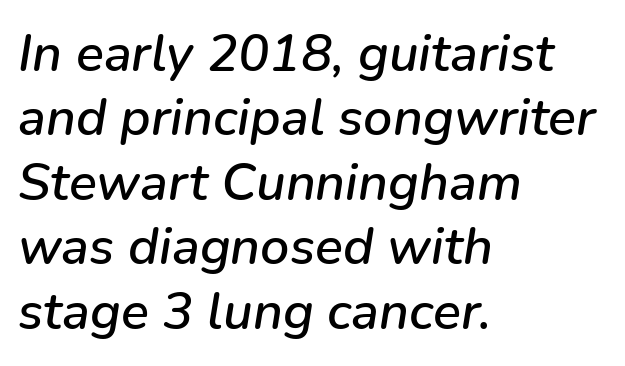
{"italic": "yes", "lean": "right", "slant_degrees": 9, "width": "normal", "stroke_contrast": "low", "x_height": "medium", "monospaced": "no", "underline": "no", "align": "left", "line_spacing_ratio": 1.24, "letter_spacing": "normal", "letter_spacing_em": 0.0, "glyph_px": 52}
